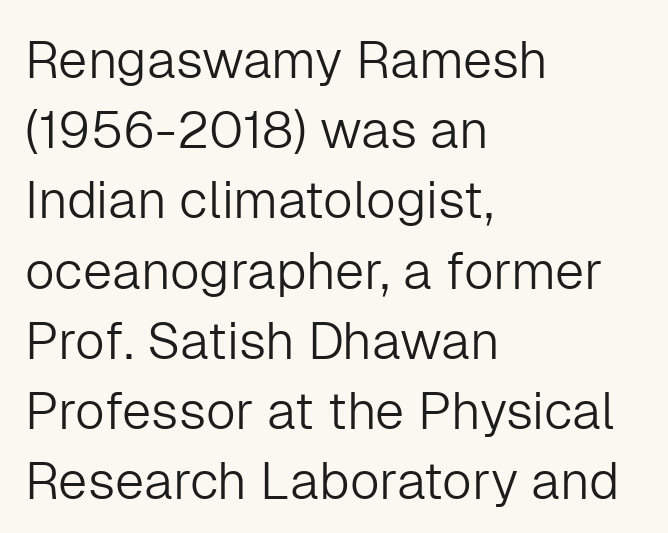
The image shows 52 px light sans-serif type, upright; set left-aligned, normal line spacing (1.35x), normal letter spacing, not underlined; low stroke contrast and a medium x-height.
